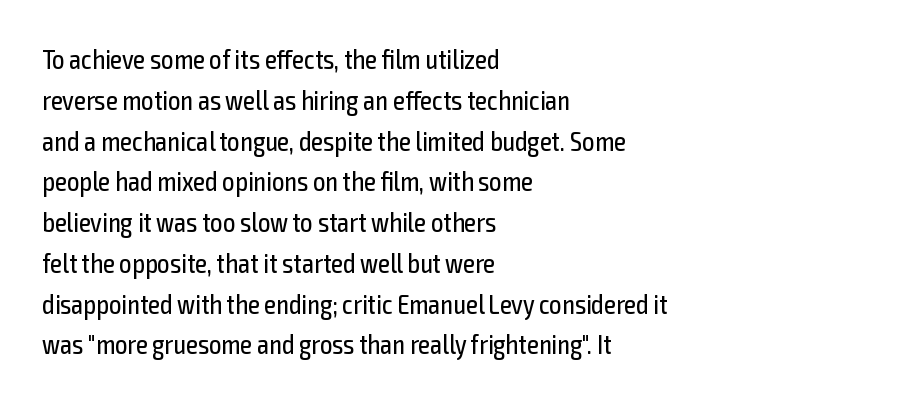
The image shows 27 px text type, upright; set left-aligned, normal line spacing (1.51x), normal letter spacing, not underlined.
